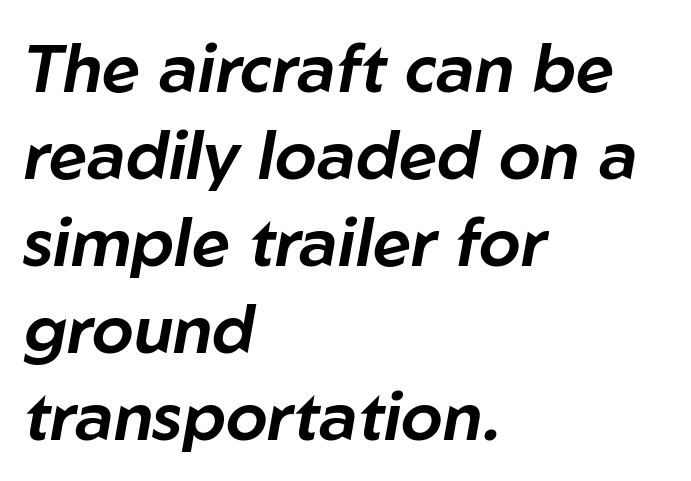
The ragged edge is on the right, which tells us the setting is flush left. Caption: standard tracking, unaltered. The font's italic variant was chosen for this text. Baseline-to-baseline distance is the conventional proportion of letter height. The area under the type is left untouched.
